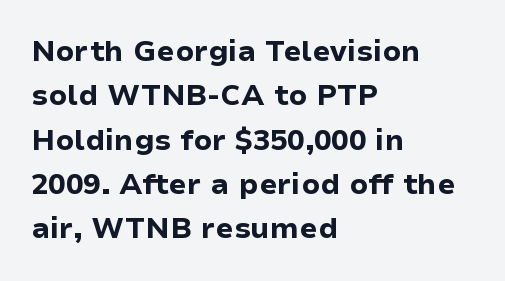
Q: Is the text bold? A: Yes.
Q: Is the text italic (slanted)? A: No, it is upright.
Q: Is the typeface a serif or a sans-serif typeface? A: Sans-serif.
Q: Is the text underlined? A: No.
Q: How is the paragraph aligned? A: Left-aligned.
Q: Is the spacing between letters normal or unusually wide? A: Normal.
Q: Is the spacing between lines tight, normal or loose? A: Normal.
Q: Width (condensed, normal, or wide)? A: Normal.
Q: Stroke contrast? A: Low.
Q: x-height? A: Medium.
Q: Monospaced? A: No.
